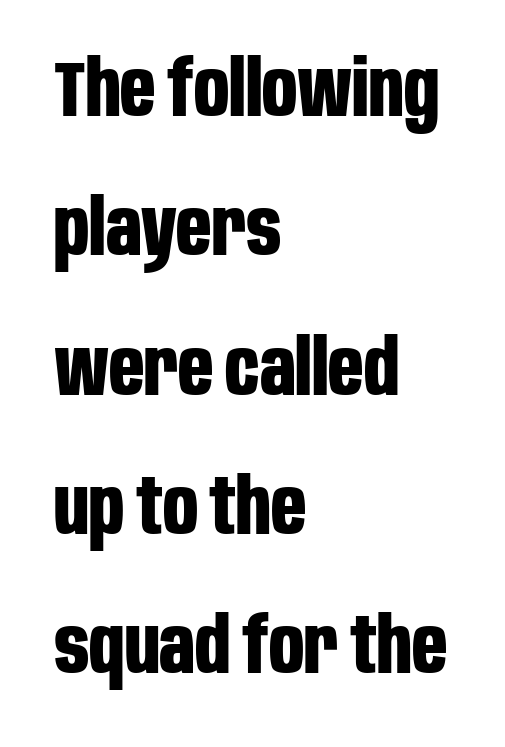
The image shows 77 px bold, condensed sans-serif type, upright; set left-aligned, line spacing 1.81x, normal letter spacing, not underlined; low stroke contrast and a large x-height.
